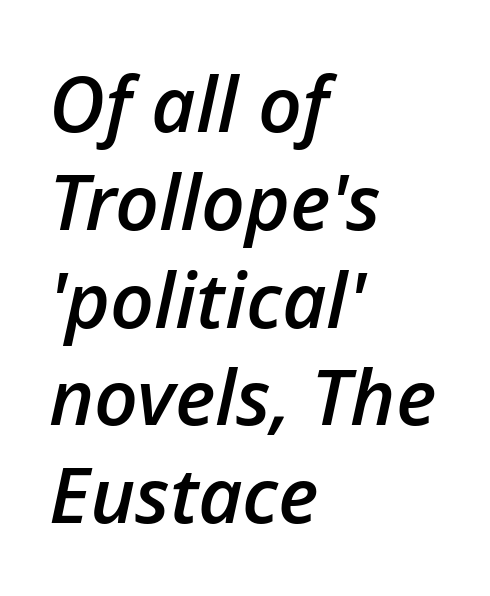
{"italic": "yes", "lean": "right", "slant_degrees": 12, "bold": "semi", "weight": "semibold", "width": "normal", "stroke_contrast": "low", "x_height": "medium", "monospaced": "no", "underline": "no", "align": "left", "line_spacing": "normal", "line_spacing_ratio": 1.27, "letter_spacing": "normal", "letter_spacing_em": 0.0, "glyph_px": 77}
